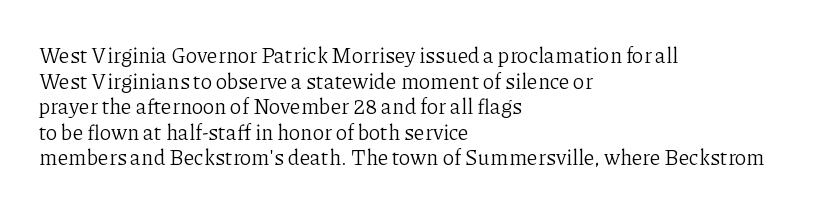
The image shows 21 px text type, upright; set left-aligned, line spacing 1.22x, normal letter spacing, not underlined.
